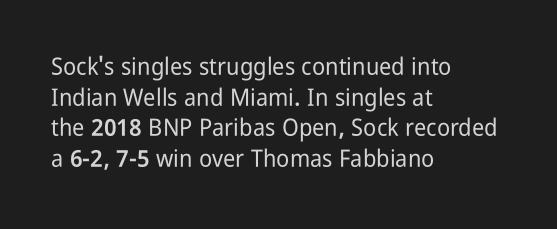
Q: Is the text italic (slanted)? A: No, it is upright.
Q: Is the text underlined? A: No.
Q: How is the paragraph aligned? A: Left-aligned.
Q: Is the spacing between letters normal or unusually wide? A: Normal.
Q: Is the spacing between lines tight, normal or loose? A: Normal.
